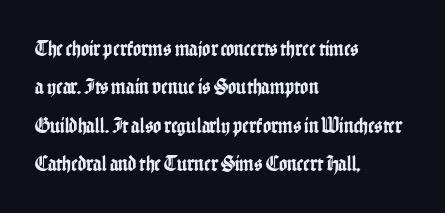
The image shows 22 px text type, upright; set left-aligned, line spacing 1.75x, normal letter spacing, not underlined.
